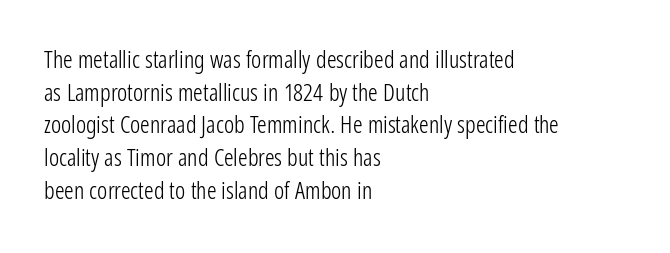
Plain, unruled lines of type. Ordinary non-slanted type is in use. Does extra space separate the letters? No, they use regular spacing. This is not heavy type; no bold has been used. These lines sit exactly where default settings would place them. Reading down the block, your eye returns to a fixed left position each line.
